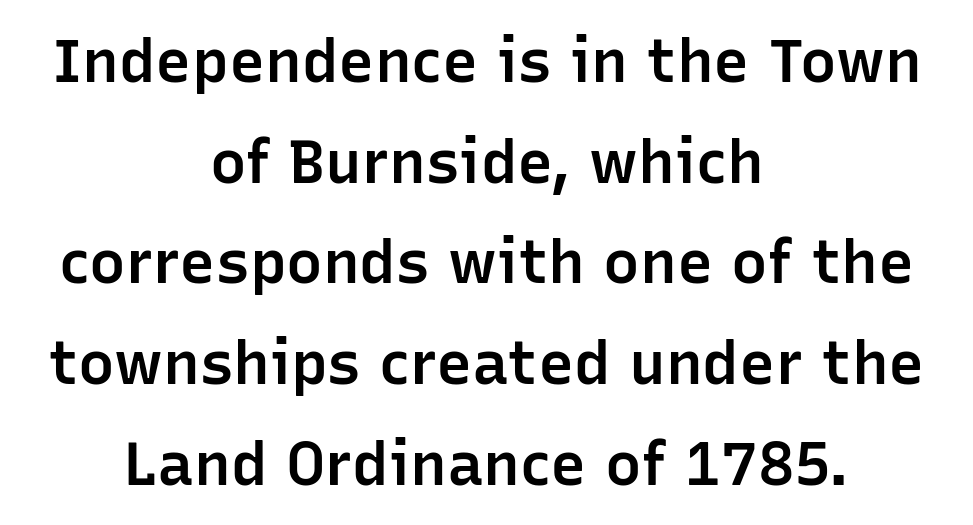
Q: Is the text bold? A: Semi-bold.
Q: Is the text italic (slanted)? A: No, it is upright.
Q: Is the typeface a serif or a sans-serif typeface? A: Sans-serif.
Q: Is the text underlined? A: No.
Q: How is the paragraph aligned? A: Centered.
Q: Is the spacing between letters normal or unusually wide? A: Normal.
Q: Is the spacing between lines tight, normal or loose? A: Normal.
Q: Width (condensed, normal, or wide)? A: Normal.
Q: Stroke contrast? A: Low.
Q: x-height? A: Medium.
Q: Monospaced? A: No.
